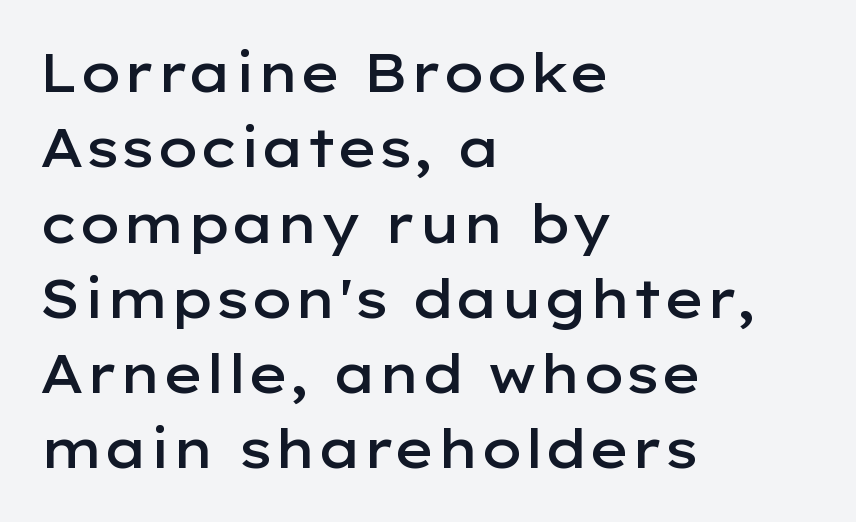
The image shows 53 px semibold, wide sans-serif type, upright; set left-aligned, normal line spacing (1.42x), normal letter spacing, not underlined; low stroke contrast and a medium x-height.
